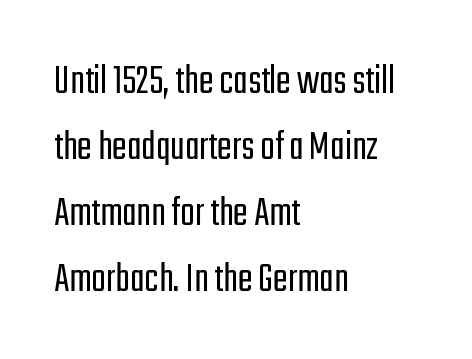
Honestly, there is no underline to notice here at all. No extra tracking has been applied to these lines. Horizontally, the lines are justified to the leading edge only. Posture: vertical. Summary of vertical rhythm: regular, with standard interline spacing.
